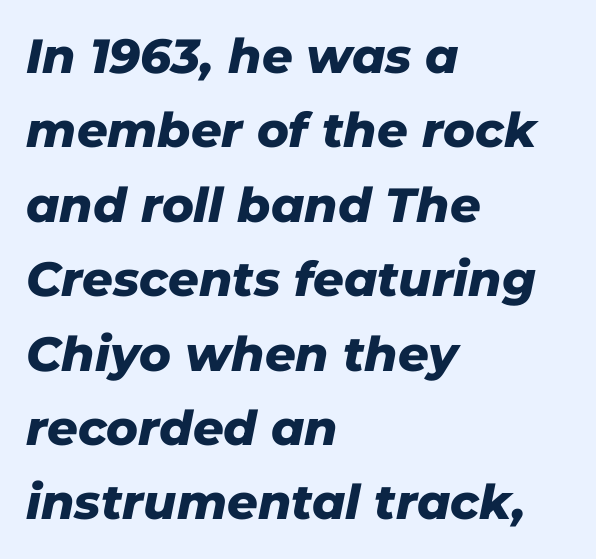
Slant detected: the letters are inclined. The setting favours the left margin, as ordinary paragraphs usually do. The passage shown is typed in a proportional face where columns would drift. Pretty heavy lettering here — definitely bold.
